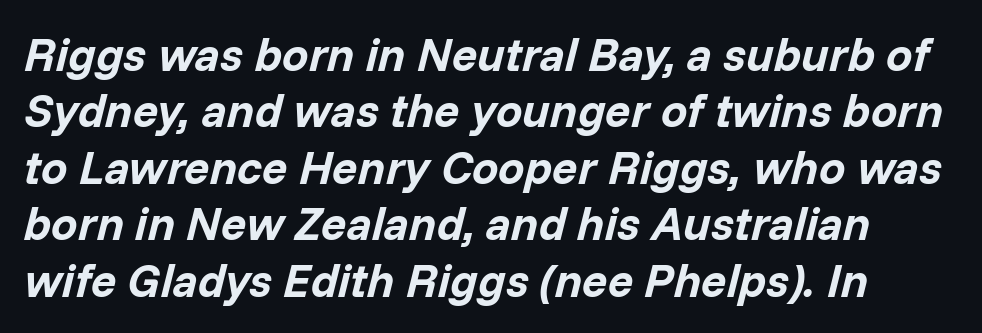
Letters rest on an invisible, unmarked baseline. Style check: oblique. Inter-character spacing is left at the font's built-in metrics. The letters are bold, with thick, heavy strokes.
